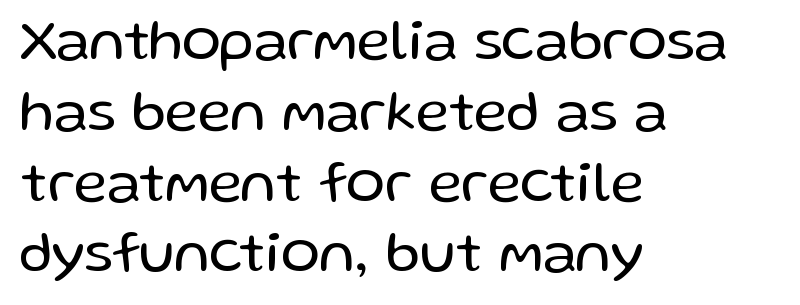
{"serif": "no", "italic": "no", "bold": "no", "weight": "regular", "width": "normal", "stroke_contrast": "low", "x_height": "medium", "monospaced": "no", "underline": "no", "align": "left", "line_spacing_ratio": 1.22, "letter_spacing": "normal", "letter_spacing_em": 0.0, "glyph_px": 58}
